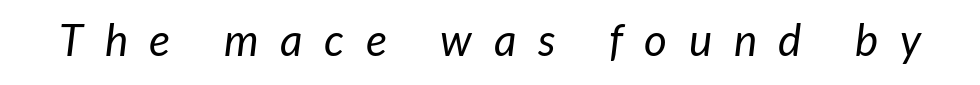
Q: Is the text bold? A: No.
Q: Is the text italic (slanted)? A: Yes, it leans right by about 7 degrees.
Q: Is the text underlined? A: No.
Q: Is the spacing between letters normal or unusually wide? A: Unusually wide.
Q: Width (condensed, normal, or wide)? A: Normal.
Q: Stroke contrast? A: Low.
Q: x-height? A: Medium.
Q: Monospaced? A: No.
